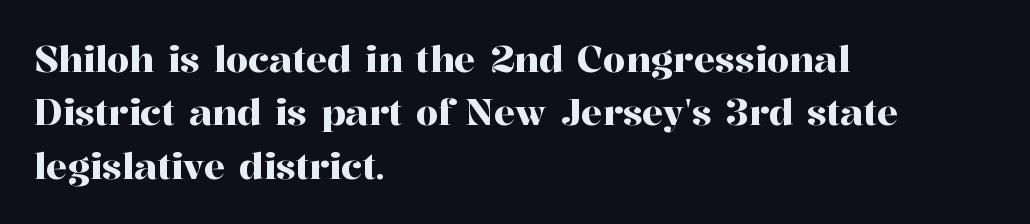
The rag falls on the right side of this text block. The gaps between neighbouring characters are ordinary and unremarkable. These lines sit exactly where default settings would place them. The designer went with a serif here, giving each stem small feet. The axis of the letterforms is exactly vertical. Unmarked baselines from the first word to the last.
